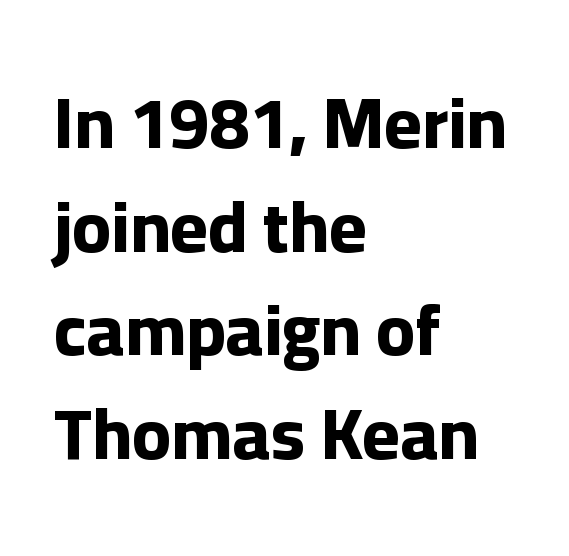
Typographically, this falls in the sans-serif category. Is there any slant? The stems are plumb. Observe the ordinary spacing: letters are neighbours, not strangers. Successive baselines arrive at the customary interval. The space directly below the letters is spotless. If you drew a ruler down the left edge, every line would touch it.
